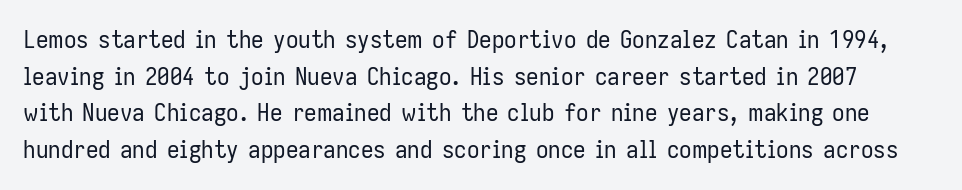
{"italic": "no", "bold": "no", "underline": "no", "line_spacing": "normal", "line_spacing_ratio": 1.47, "letter_spacing": "normal", "letter_spacing_em": 0.0, "glyph_px": 25}
